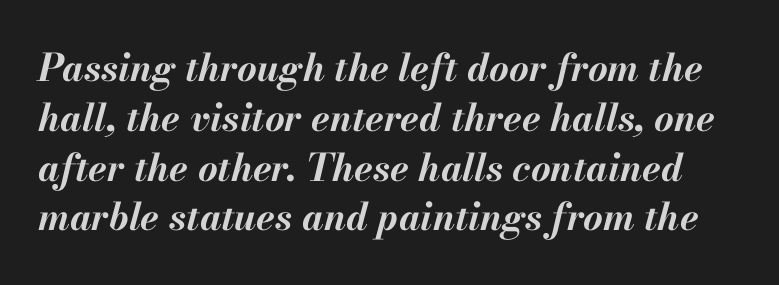
Q: Is the text bold? A: Yes.
Q: Is the text italic (slanted)? A: Yes, it leans right by about 13 degrees.
Q: Is the text underlined? A: No.
Q: Is the spacing between letters normal or unusually wide? A: Normal.
Q: Is the spacing between lines tight, normal or loose? A: Normal.
Q: Width (condensed, normal, or wide)? A: Normal.
Q: Stroke contrast? A: Medium.
Q: x-height? A: Small.
Q: Monospaced? A: No.
